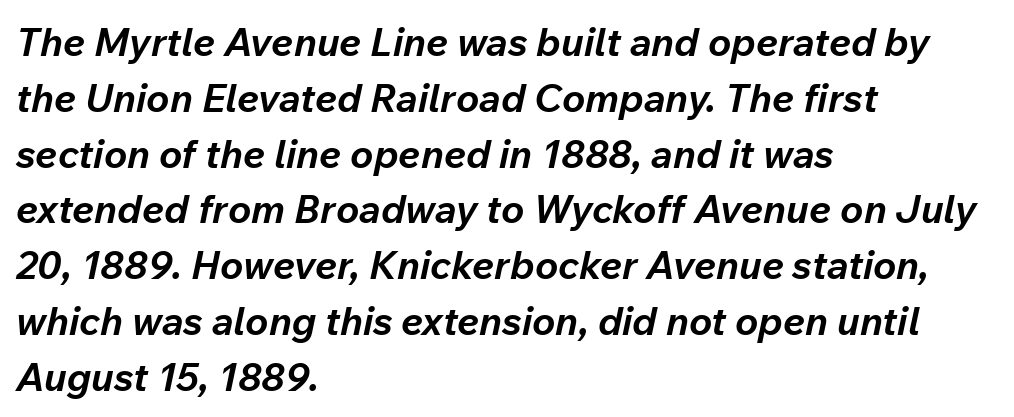
Q: Is the text bold? A: Yes.
Q: Is the text italic (slanted)? A: Yes, it leans right by about 12 degrees.
Q: Is the text underlined? A: No.
Q: How is the paragraph aligned? A: Left-aligned.
Q: Is the spacing between letters normal or unusually wide? A: Normal.
Q: Is the spacing between lines tight, normal or loose? A: Normal.
Q: Width (condensed, normal, or wide)? A: Normal.
Q: Stroke contrast? A: Low.
Q: x-height? A: Medium.
Q: Monospaced? A: No.
